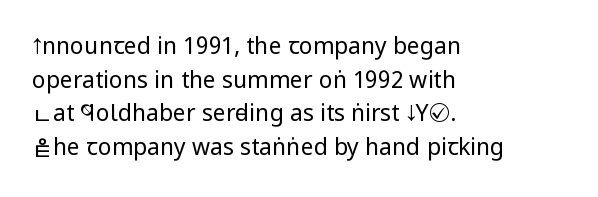
The image shows 23 px text type, upright; set left-aligned, normal line spacing (1.46x), normal letter spacing, not underlined.
